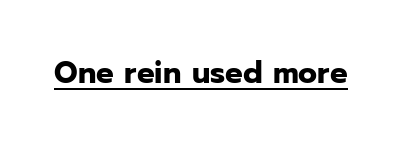
Unlike a traditional serif, this face leaves its strokes unadorned. The type sits square on the baseline with zero lean. What weight is shown? A full bold with thick strokes. You could not count columns in this text — the font is proportionally spaced. Check the space under the baseline: a stroke is drawn there. The letters sit at their default tracking, neither squeezed nor spread.
